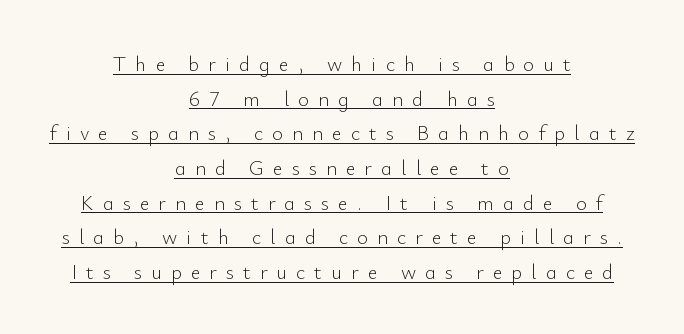
{"italic": "no", "bold": "no", "underline": "yes", "align": "center", "line_spacing": "normal", "line_spacing_ratio": 1.65, "letter_spacing": "wide", "letter_spacing_em": 0.43, "glyph_px": 21}
